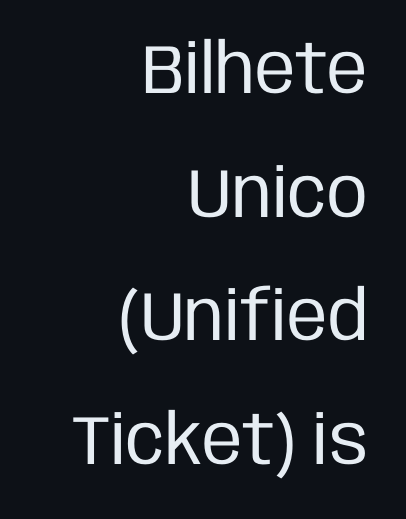
{"serif": "no", "italic": "no", "bold": "no", "weight": "regular", "width": "condensed", "stroke_contrast": "low", "x_height": "large", "monospaced": "no", "underline": "no", "align": "right", "line_spacing_ratio": 1.79, "letter_spacing": "normal", "letter_spacing_em": 0.0, "glyph_px": 69}
